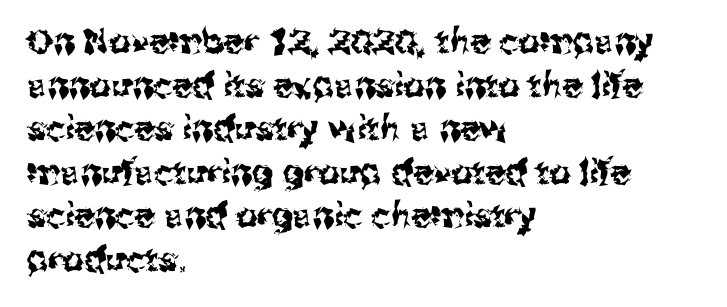
What stands out about the letter spacing? Nothing — it is the standard amount. The font's upright variant was chosen for this text. The designer went with a sans here, leaving each stem footless. Left-aligned paragraph, ragged on the right.
